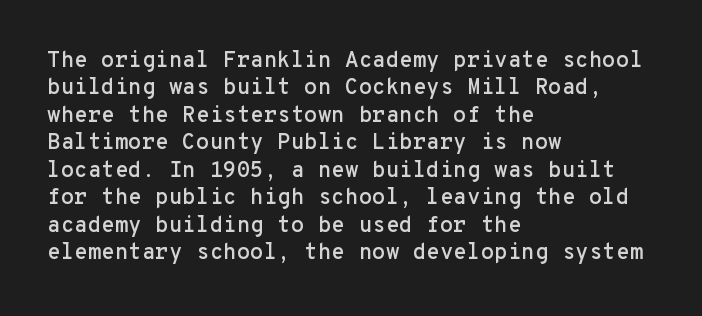
Letter spacing: default. Words float on clear page, feet unadorned. Every stem runs plumb, perpendicular to the baseline. Is there much room between lines? A standard amount, neither cramped nor airy. Reading down the block, your eye returns to a fixed left position each line.
